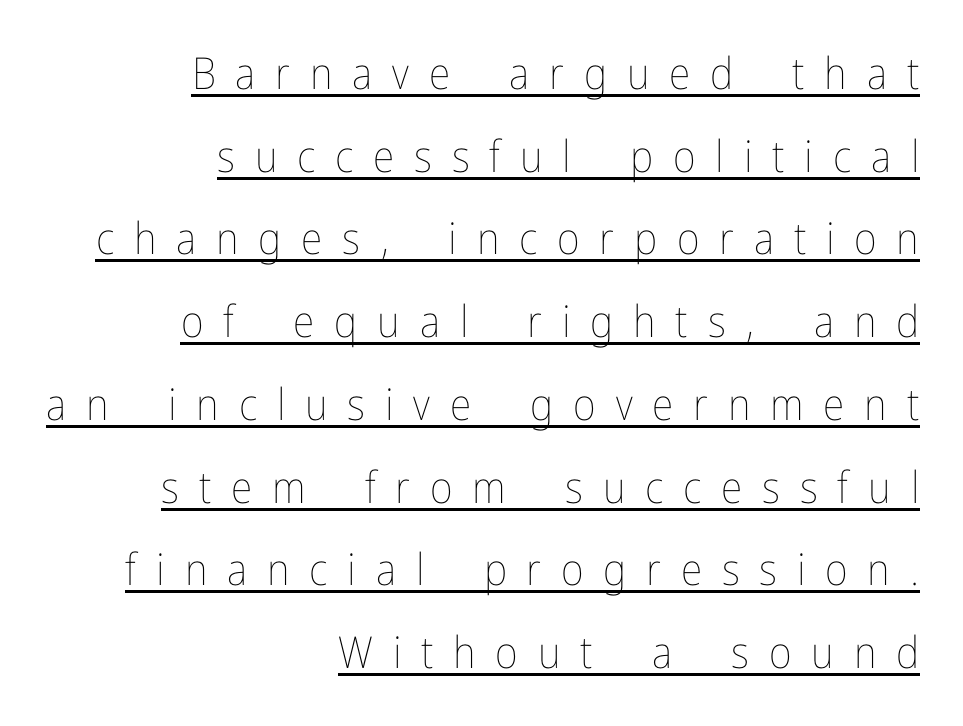
{"italic": "no", "bold": "no", "weight": "thin", "width": "condensed", "stroke_contrast": "low", "x_height": "medium", "monospaced": "no", "underline": "yes", "align": "right", "line_spacing_ratio": 1.88, "letter_spacing": "wide", "letter_spacing_em": 0.45, "glyph_px": 44}
